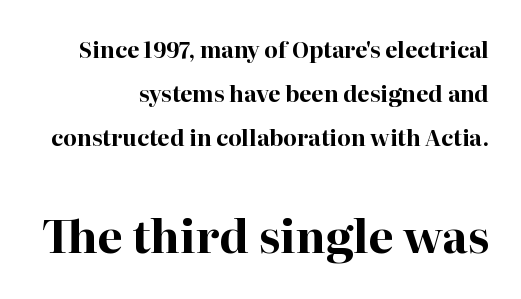
Q: Is the text bold? A: Yes.
Q: Is the text italic (slanted)? A: No, it is upright.
Q: Is the typeface a serif or a sans-serif typeface? A: Serif.
Q: Is the text underlined? A: No.
Q: How is the paragraph aligned? A: Right-aligned.
Q: Is the spacing between letters normal or unusually wide? A: Normal.
Q: Is the spacing between lines tight, normal or loose? A: Loose.
Q: Which block of text is set in a larger size, the first (top) or the second (bottom)? A: The second (bottom) one.
Q: Width (condensed, normal, or wide)? A: Normal.
Q: Stroke contrast? A: High.
Q: x-height? A: Medium.
Q: Monospaced? A: No.
